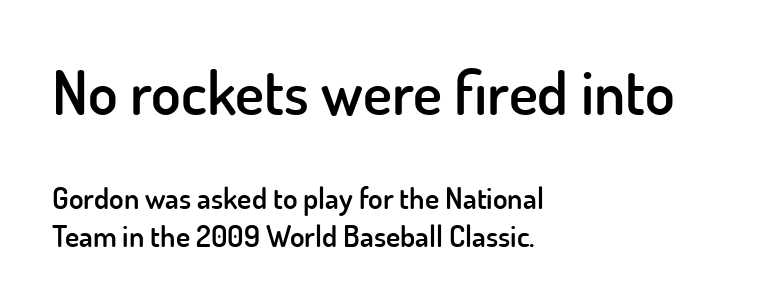
The image shows 61 px semibold sans-serif type, upright; set left-aligned, normal line spacing (1.27x), normal letter spacing, not underlined; the first (top) block is 2.03x larger; low stroke contrast and a small x-height.
